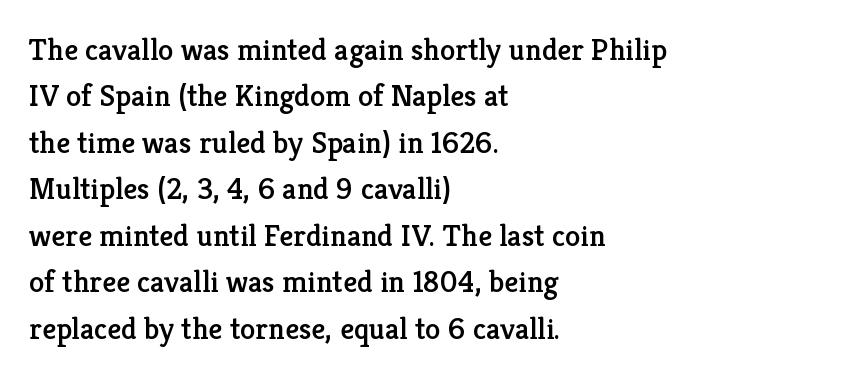
Q: Is the text italic (slanted)? A: No, it is upright.
Q: Is the typeface a serif or a sans-serif typeface? A: Serif.
Q: Is the text underlined? A: No.
Q: How is the paragraph aligned? A: Left-aligned.
Q: Is the spacing between letters normal or unusually wide? A: Normal.
Q: Is the spacing between lines tight, normal or loose? A: Normal.
Q: Width (condensed, normal, or wide)? A: Normal.
Q: Stroke contrast? A: Low.
Q: x-height? A: Medium.
Q: Monospaced? A: No.
